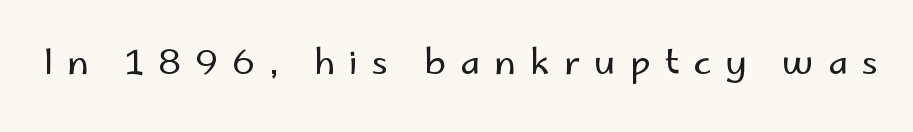
{"serif": "no", "italic": "no", "bold": "no", "weight": "regular", "width": "normal", "stroke_contrast": "low", "x_height": "small", "monospaced": "no", "underline": "no", "letter_spacing": "wide", "letter_spacing_em": 0.4, "glyph_px": 35}
